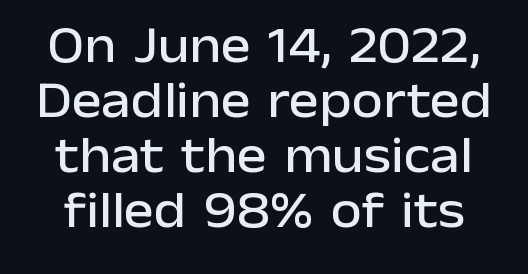
The image shows 51 px sans-serif type, upright; set tight line spacing (1.08x), normal letter spacing, not underlined; low stroke contrast and a medium x-height.
